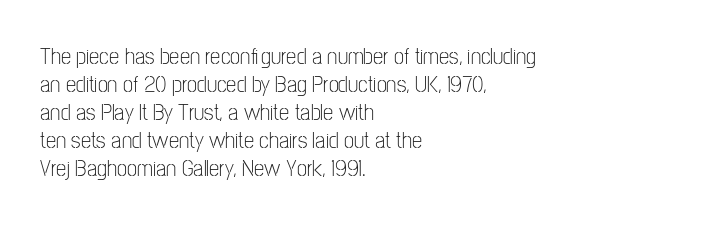
Q: Is the text bold? A: No.
Q: Is the text italic (slanted)? A: No, it is upright.
Q: Is the text underlined? A: No.
Q: How is the paragraph aligned? A: Left-aligned.
Q: Is the spacing between letters normal or unusually wide? A: Normal.
